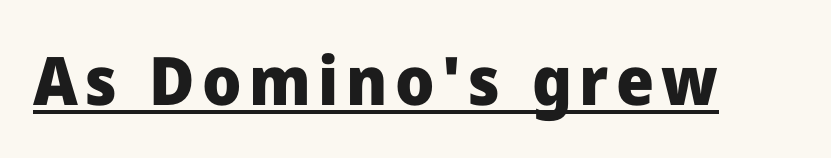
Q: Is the text bold? A: Yes.
Q: Is the text italic (slanted)? A: No, it is upright.
Q: Is the typeface a serif or a sans-serif typeface? A: Sans-serif.
Q: Is the text underlined? A: Yes.
Q: Width (condensed, normal, or wide)? A: Normal.
Q: Stroke contrast? A: Low.
Q: x-height? A: Medium.
Q: Monospaced? A: No.
